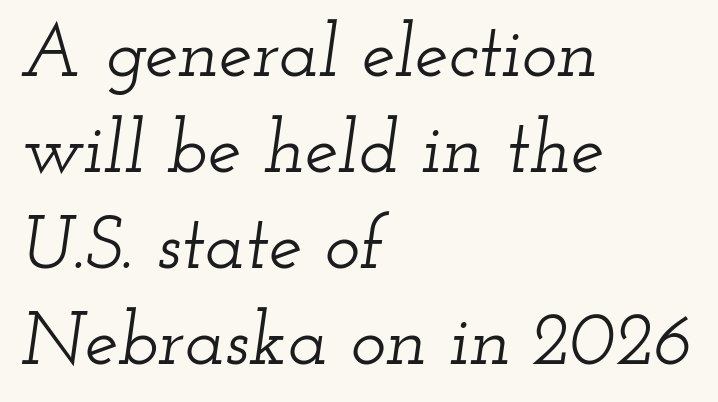
{"serif": "yes", "italic": "yes", "lean": "right", "slant_degrees": 12, "width": "wide", "stroke_contrast": "low", "x_height": "small", "monospaced": "no", "underline": "no", "align": "left", "line_spacing": "normal", "line_spacing_ratio": 1.28, "letter_spacing": "normal", "letter_spacing_em": 0.0, "glyph_px": 75}
